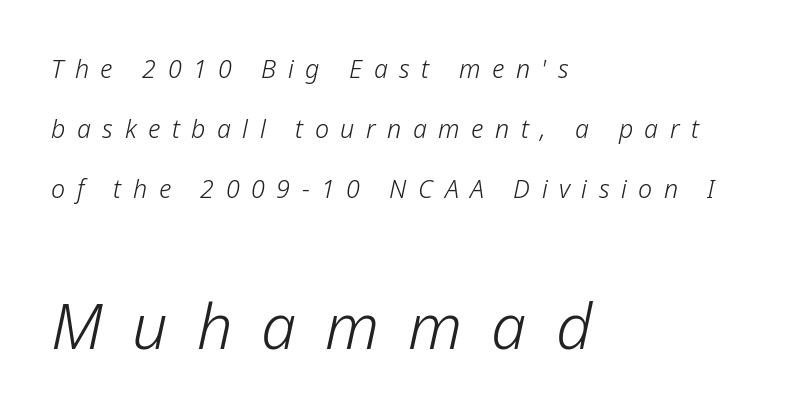
The letterforms stand isolated, each surrounded by extra space. Character size in the trailing block exceeds that of the leading block. How would I describe the line gaps? Wide and relaxed. A typesetter would call this proportional, since set widths differ per character. The passage shown leans; its letterforms are oblique. The strokes are not fattened; the text isn't bold.
